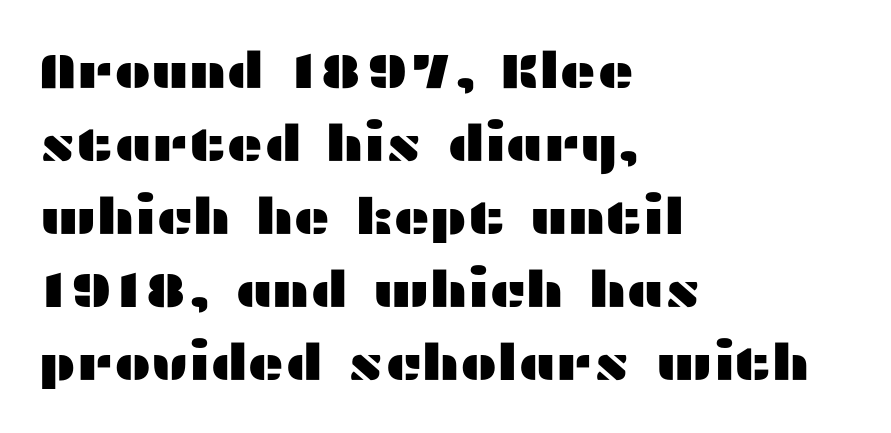
{"serif": "no", "italic": "no", "width": "wide", "stroke_contrast": "medium", "x_height": "medium", "monospaced": "no", "underline": "no", "align": "left", "line_spacing": "normal", "line_spacing_ratio": 1.46, "letter_spacing": "normal", "letter_spacing_em": 0.0, "glyph_px": 50}
